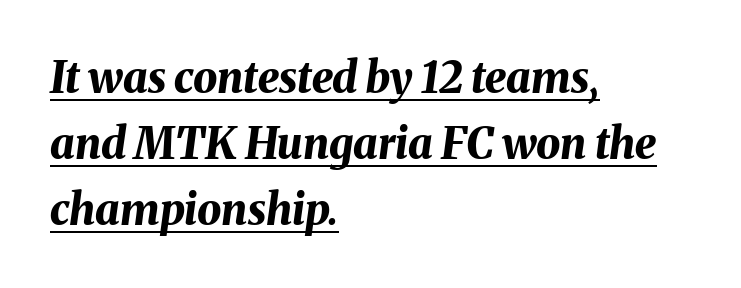
A classic flush-left, rag-right setting is used for this passage. One glance says typical: line gaps are just what's usual. Each letter keeps its own natural width here, so spacing adapts to shape. The glyphs have the mass of a bold cut.
